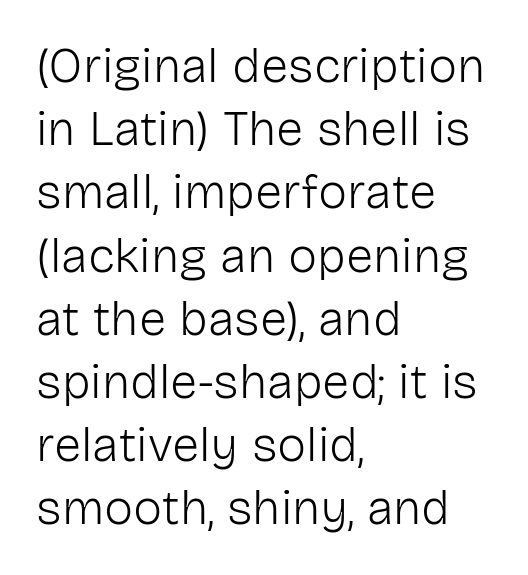
Q: Is the text bold? A: No.
Q: Is the text italic (slanted)? A: No, it is upright.
Q: Is the typeface a serif or a sans-serif typeface? A: Sans-serif.
Q: Is the text underlined? A: No.
Q: How is the paragraph aligned? A: Left-aligned.
Q: Is the spacing between letters normal or unusually wide? A: Normal.
Q: Is the spacing between lines tight, normal or loose? A: Normal.
Q: Width (condensed, normal, or wide)? A: Normal.
Q: Stroke contrast? A: Low.
Q: x-height? A: Medium.
Q: Monospaced? A: No.
